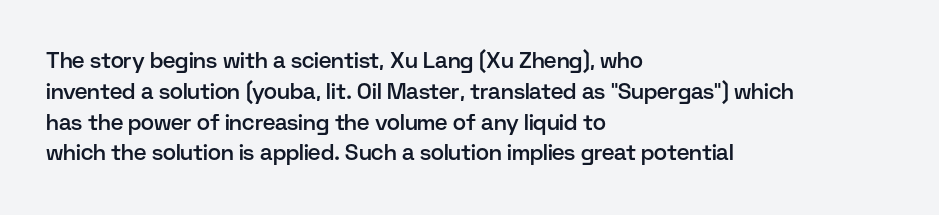
The image shows 22 px text type, upright; set left-aligned, normal line spacing (1.4x), normal letter spacing, not underlined.
